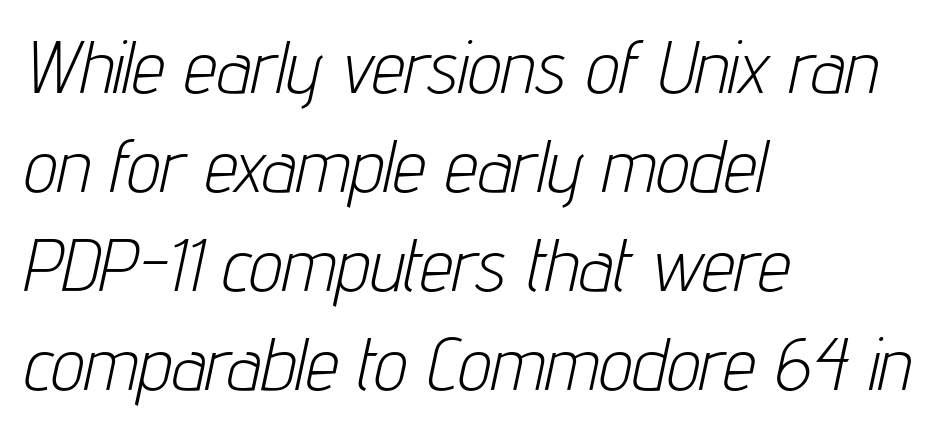
Q: Is the text bold? A: No.
Q: Is the text italic (slanted)? A: Yes, it leans right by about 12 degrees.
Q: Is the text underlined? A: No.
Q: How is the paragraph aligned? A: Left-aligned.
Q: Is the spacing between letters normal or unusually wide? A: Normal.
Q: Is the spacing between lines tight, normal or loose? A: Normal.
Q: Width (condensed, normal, or wide)? A: Condensed.
Q: Stroke contrast? A: Low.
Q: x-height? A: Medium.
Q: Monospaced? A: No.
